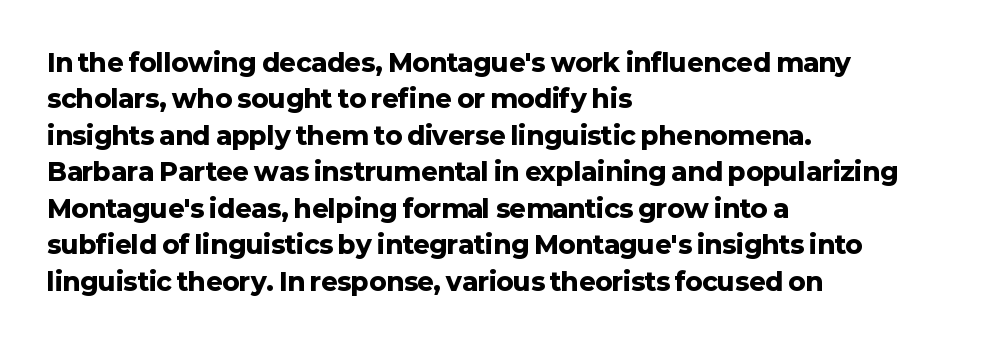
{"italic": "no", "bold": "yes", "underline": "no", "align": "left", "line_spacing": "normal", "line_spacing_ratio": 1.46, "letter_spacing": "normal", "letter_spacing_em": 0.0, "glyph_px": 25}
